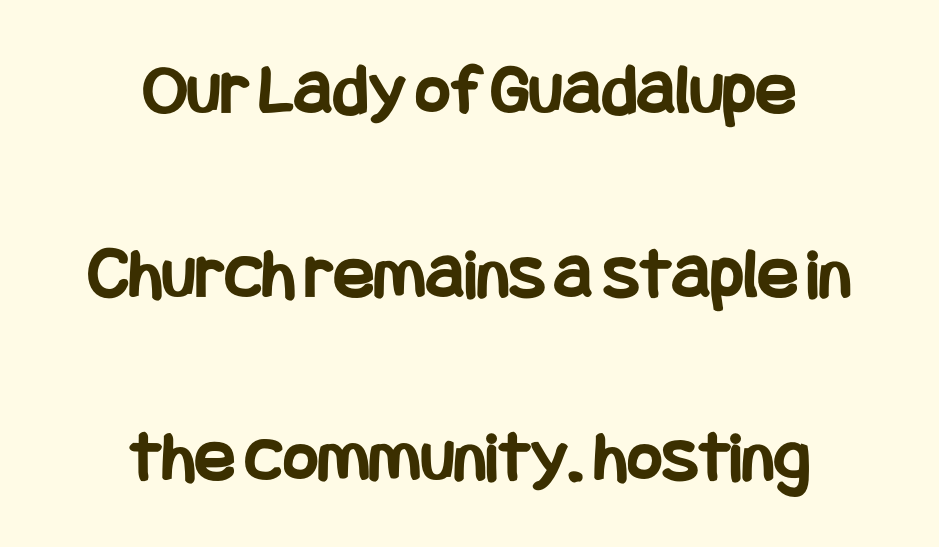
{"serif": "no", "italic": "no", "bold": "yes", "weight": "bold", "width": "condensed", "stroke_contrast": "low", "x_height": "large", "underline": "no", "align": "center", "line_spacing": "loose", "line_spacing_ratio": 2.45, "letter_spacing": "normal", "letter_spacing_em": 0.0, "glyph_px": 75}
